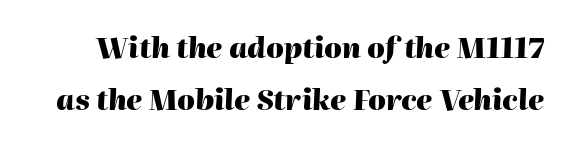
{"italic": "yes", "lean": "right", "slant_degrees": 2, "bold": "yes", "weight": "heavy", "width": "normal", "stroke_contrast": "high", "x_height": "medium", "monospaced": "no", "underline": "no", "line_spacing_ratio": 1.84, "letter_spacing": "normal", "letter_spacing_em": 0.0, "glyph_px": 28}
